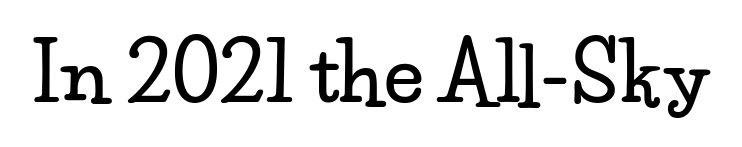
The line texture is even and compact thanks to regular tracking. These lines are composed in type with serifs. Only glyphs here, with clear space below each row. Every character sits straight up, as roman type does. Is this a fixed-width face? No — the glyphs have proportional, varying widths.
